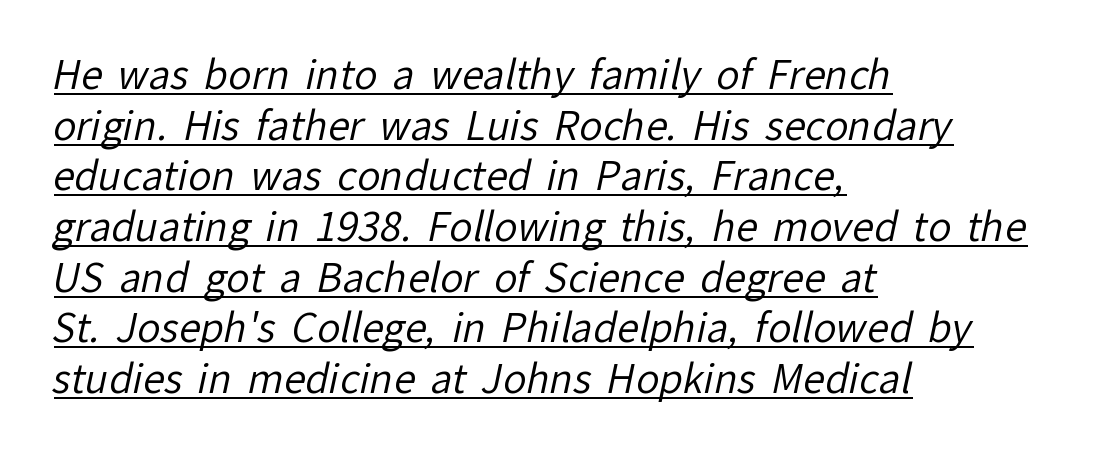
Q: Is the text bold? A: No.
Q: Is the typeface a serif or a sans-serif typeface? A: Sans-serif.
Q: Is the text underlined? A: Yes.
Q: How is the paragraph aligned? A: Left-aligned.
Q: Is the spacing between letters normal or unusually wide? A: Normal.
Q: Is the spacing between lines tight, normal or loose? A: Normal.
Q: Width (condensed, normal, or wide)? A: Normal.
Q: Stroke contrast? A: Low.
Q: x-height? A: Medium.
Q: Monospaced? A: No.
